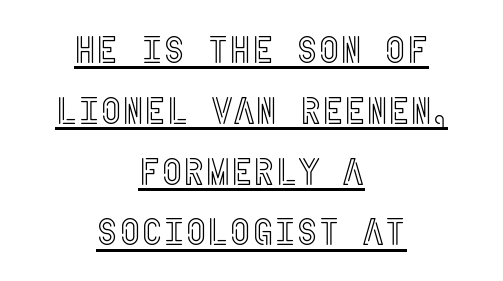
Every stem runs plumb, perpendicular to the baseline. Regarding leading, the lines here are spaced in the standard way. Descenders here cross a horizontal rule under the line. The paragraph has two soft edges and a firm central axis. Nothing unusual about the tracking: characters are spaced as the font intends.
